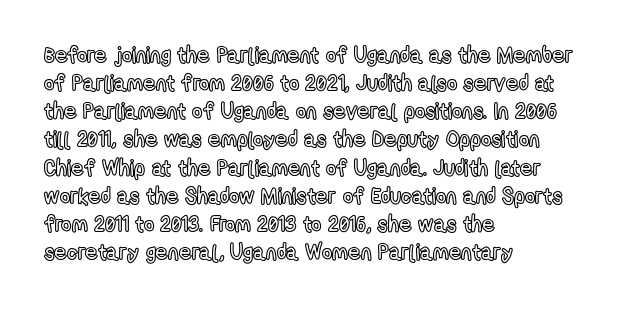
The image shows 22 px text type, upright; set left-aligned, normal line spacing (1.28x), normal letter spacing, not underlined.
